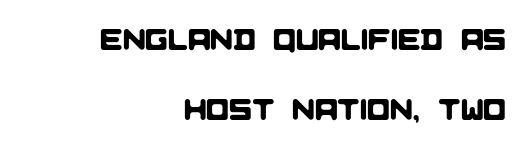
Q: Is the typeface a serif or a sans-serif typeface? A: Sans-serif.
Q: Is the text underlined? A: No.
Q: How is the paragraph aligned? A: Right-aligned.
Q: Is the spacing between letters normal or unusually wide? A: Normal.
Q: Is the spacing between lines tight, normal or loose? A: Loose.
Q: Width (condensed, normal, or wide)? A: Normal.
Q: Stroke contrast? A: Low.
Q: x-height? A: Large.
Q: Monospaced? A: No.
